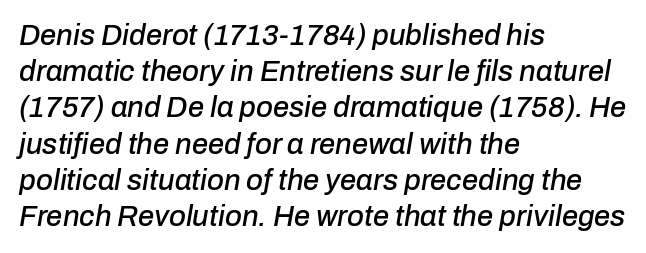
Check the space under the baseline: it is left empty. The letters are slanted; this is an italic face. Each letter keeps its own natural width here, so spacing adapts to shape. Where is the straight margin? On the left. The block of text has a typical density, with ordinary space between rows. How are the letters spaced? Ordinarily, with no added tracking.
